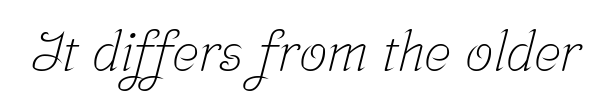
The image shows 56 px light, condensed serif type; set normal letter spacing, not underlined; low stroke contrast and a medium x-height.
